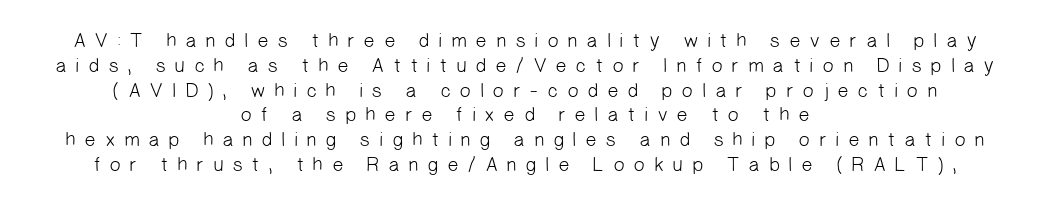
The font is comparable to plain body text, perhaps lighter. The specimen omits any rule beneath the text block's lines. A centered setting, common on invitations and titles, is used for this passage. What stands out about the letter spacing? Its width — letters are far apart.
